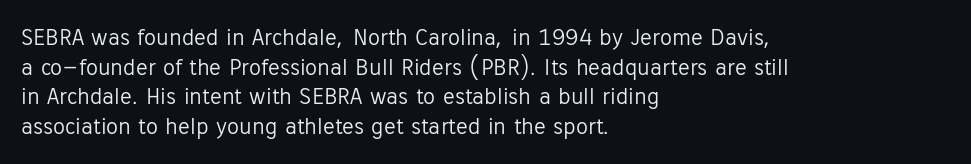
Q: Is the text bold? A: No.
Q: Is the text italic (slanted)? A: No, it is upright.
Q: Is the text underlined? A: No.
Q: How is the paragraph aligned? A: Left-aligned.
Q: Is the spacing between letters normal or unusually wide? A: Normal.
